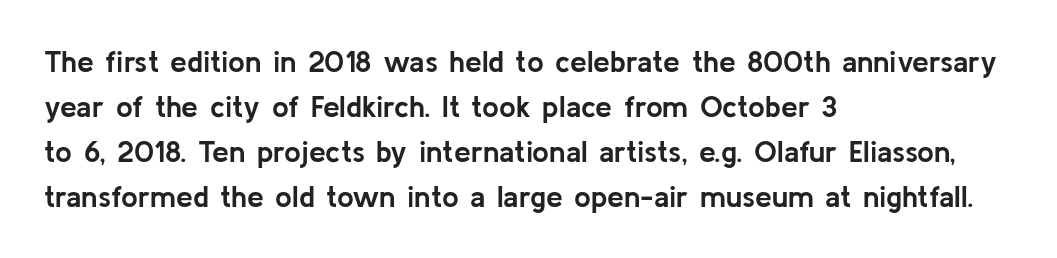
The image shows 30 px semibold sans-serif type, upright; set left-aligned, normal line spacing (1.5x), normal letter spacing, not underlined; low stroke contrast and a medium x-height.
